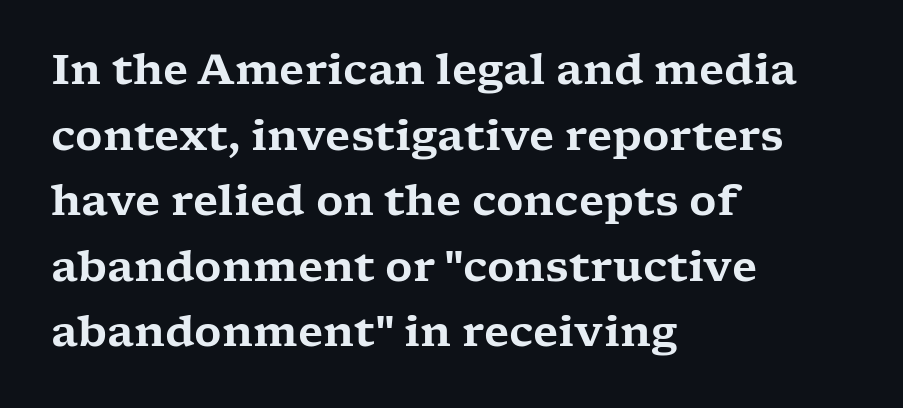
The image shows 42 px wide serif type, upright; set left-aligned, normal line spacing (1.56x), normal letter spacing, not underlined; low stroke contrast and a medium x-height.
